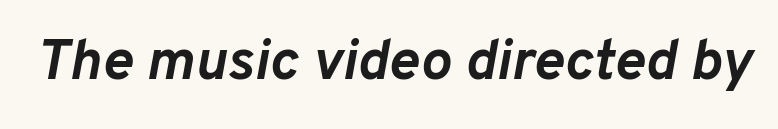
Here the designer chose a conventional face with non-uniform glyph widths. The letters are bold, with thick, heavy strokes. Each word holds together tightly as a unit, with standard inter-letter gaps. The axis of the letterforms is tilted away from vertical. Clear beneath every line of the passage.
